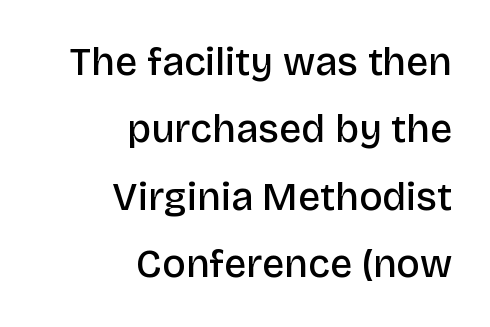
Alignment: flush right. This sample has the flowing, uneven cadence of proportional lettering. This is the in-between weight designers call semibold or demi. The designer went with a sans here, leaving each stem footless.
